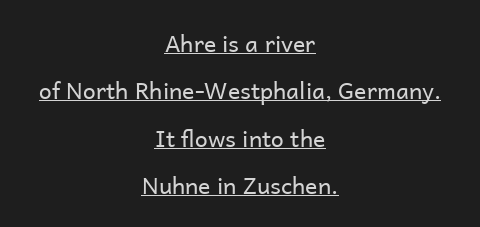
Q: Is the text bold? A: No.
Q: Is the text italic (slanted)? A: No, it is upright.
Q: Is the text underlined? A: Yes.
Q: How is the paragraph aligned? A: Centered.
Q: Is the spacing between letters normal or unusually wide? A: Normal.
Q: Is the spacing between lines tight, normal or loose? A: Loose.
